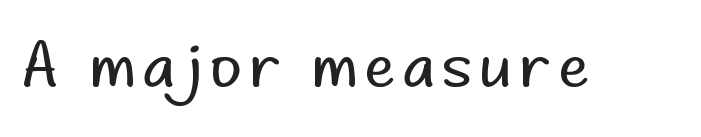
The image shows 61 px regular-weight sans-serif type, upright; set not underlined; low stroke contrast and a small x-height.
